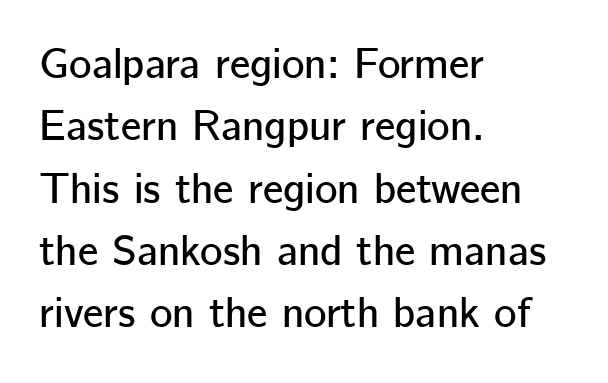
The image shows 43 px sans-serif type, upright; set left-aligned, normal line spacing (1.45x), normal letter spacing, not underlined; low stroke contrast and a medium x-height.
